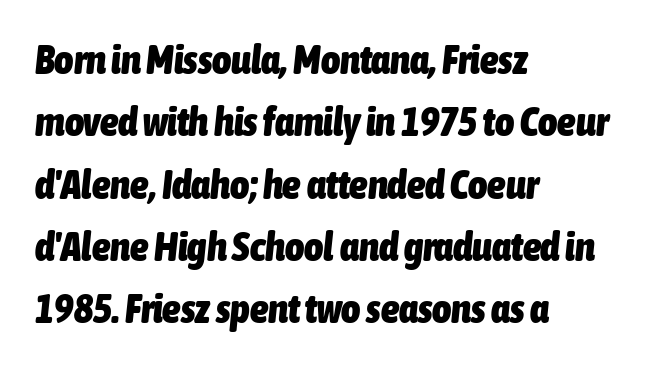
If you measured baseline to baseline, you'd find a middling distance. Alignment: flush left. A dark, heavy texture on the line: the type is bold. A typesetter would call this zero additional tracking.
